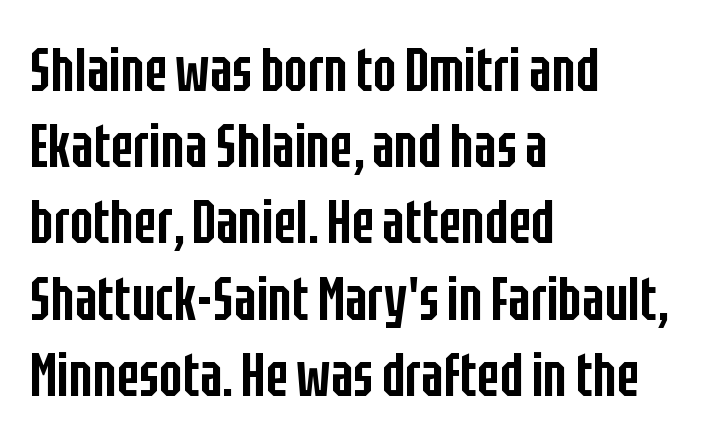
Does extra space separate the letters? No, they use regular spacing. I'd call this a sans setting — the letters go barefoot. How would I describe the line gaps? Plain and ordinary. Do the letters lean? They stand straight.
